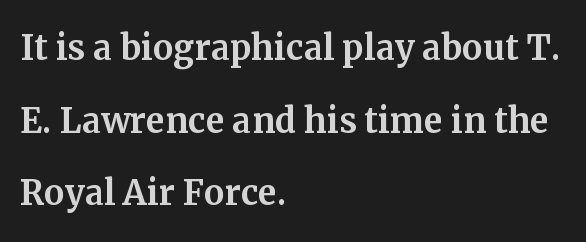
There is no visible air inserted between adjacent glyphs. Glance below the letters and you will spot only blank space. Where is the straight margin? On the left. If you drew a line through each stem, it would be perfectly vertical.
